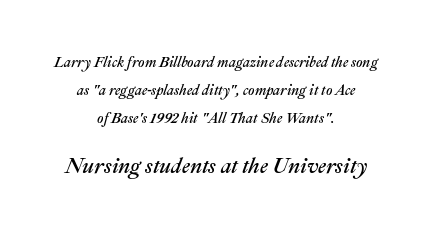
{"italic": "yes", "lean": "right", "slant_degrees": 22, "underline": "no", "align": "center", "line_spacing": "loose", "line_spacing_ratio": 1.99, "letter_spacing": "normal", "letter_spacing_em": 0.0, "larger_block": "second", "size_ratio": 1.5, "glyph_px": 21}
